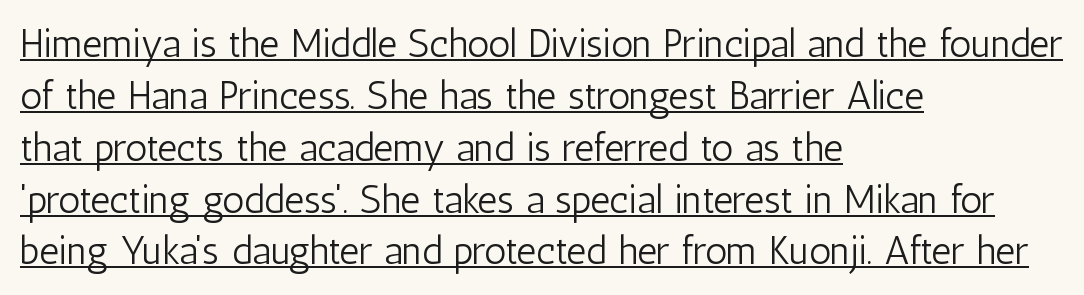
Q: Is the text bold? A: No.
Q: Is the text italic (slanted)? A: No, it is upright.
Q: Is the typeface a serif or a sans-serif typeface? A: Sans-serif.
Q: Is the text underlined? A: Yes.
Q: How is the paragraph aligned? A: Left-aligned.
Q: Is the spacing between letters normal or unusually wide? A: Normal.
Q: Is the spacing between lines tight, normal or loose? A: Normal.
Q: Width (condensed, normal, or wide)? A: Condensed.
Q: Stroke contrast? A: Low.
Q: x-height? A: Medium.
Q: Monospaced? A: No.
